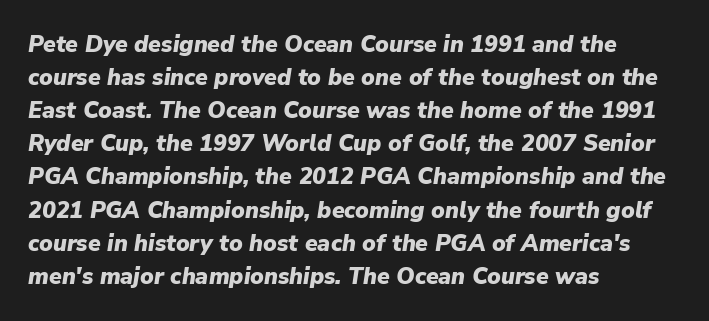
Q: Is the text bold? A: Yes.
Q: Is the text italic (slanted)? A: Yes, it leans right by about 9 degrees.
Q: Is the text underlined? A: No.
Q: How is the paragraph aligned? A: Left-aligned.
Q: Is the spacing between letters normal or unusually wide? A: Normal.
Q: Is the spacing between lines tight, normal or loose? A: Normal.
